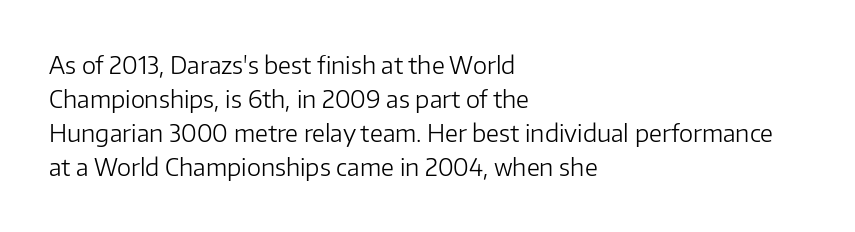
The image shows 24 px text type, upright; set left-aligned, normal line spacing (1.42x), normal letter spacing, not underlined.
